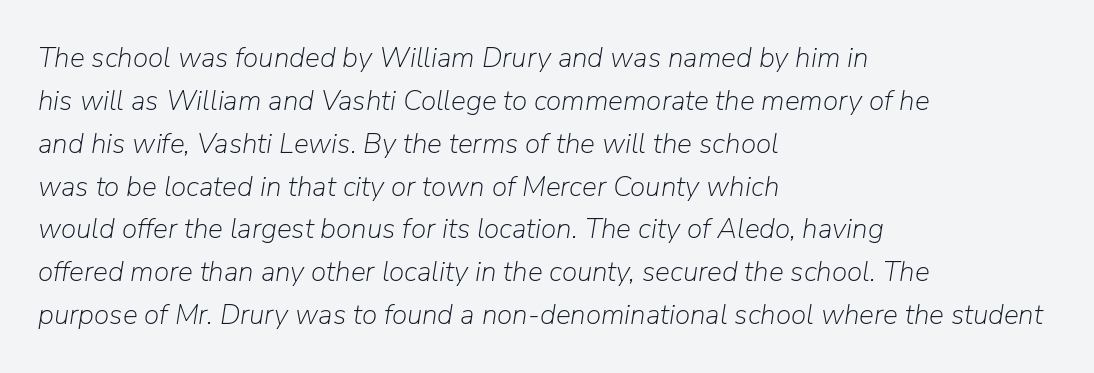
{"italic": "yes", "lean": "right", "slant_degrees": 9, "bold": "no", "weight": "light", "width": "normal", "stroke_contrast": "low", "x_height": "medium", "monospaced": "no", "underline": "no", "align": "left", "line_spacing": "normal", "line_spacing_ratio": 1.53, "letter_spacing": "normal", "letter_spacing_em": 0.0, "glyph_px": 28}
